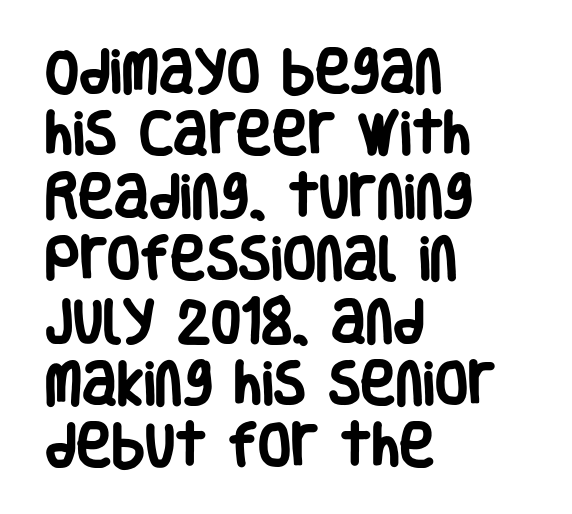
The image shows 48 px heavy, condensed sans-serif type, upright; set left-aligned, normal line spacing (1.3x), normal letter spacing, not underlined; low stroke contrast and a large x-height.
